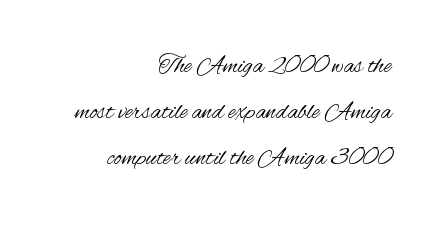
The image shows 25 px text type; set right-aligned, line spacing 1.85x, normal letter spacing, not underlined.
